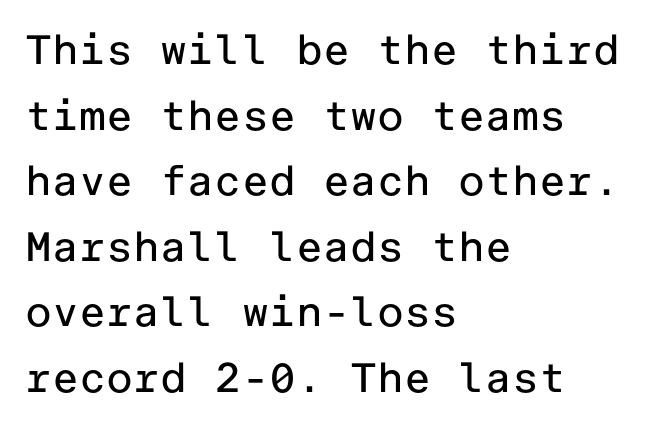
Q: Is the text bold? A: No.
Q: Is the text italic (slanted)? A: No, it is upright.
Q: Is the typeface a serif or a sans-serif typeface? A: Sans-serif.
Q: Is the text underlined? A: No.
Q: How is the paragraph aligned? A: Left-aligned.
Q: Is the spacing between letters normal or unusually wide? A: Normal.
Q: Is the spacing between lines tight, normal or loose? A: Normal.
Q: Width (condensed, normal, or wide)? A: Normal.
Q: Stroke contrast? A: Low.
Q: x-height? A: Medium.
